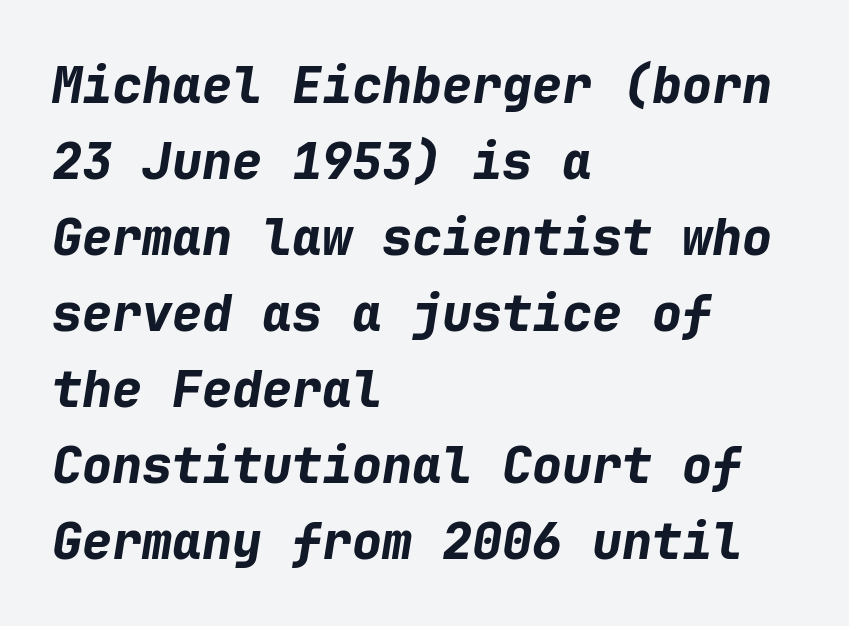
{"italic": "yes", "lean": "right", "slant_degrees": 9, "bold": "yes", "weight": "bold", "width": "normal", "stroke_contrast": "low", "x_height": "medium", "monospaced": "yes", "underline": "no", "align": "left", "line_spacing": "normal", "line_spacing_ratio": 1.52, "letter_spacing": "normal", "letter_spacing_em": 0.0, "glyph_px": 50}
